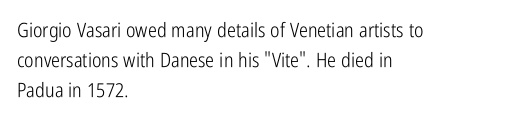
{"italic": "no", "bold": "no", "underline": "no", "align": "left", "line_spacing": "normal", "line_spacing_ratio": 1.5, "letter_spacing": "normal", "letter_spacing_em": 0.0, "glyph_px": 20}
